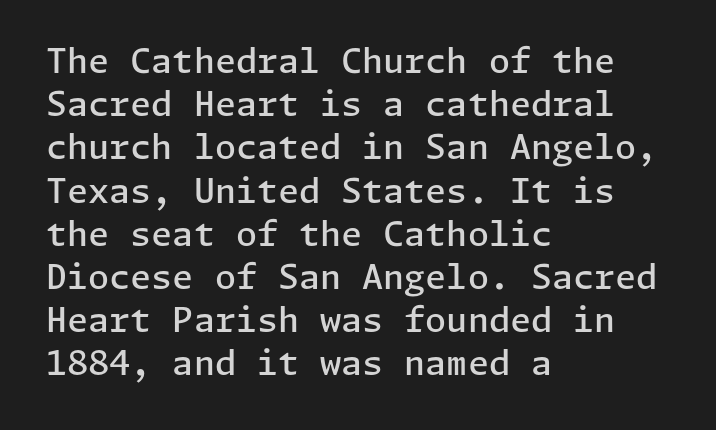
{"serif": "no", "italic": "no", "bold": "semi", "weight": "semibold", "width": "normal", "stroke_contrast": "low", "x_height": "medium", "underline": "no", "align": "left", "line_spacing": "normal", "line_spacing_ratio": 1.27, "letter_spacing": "normal", "letter_spacing_em": 0.0, "glyph_px": 34}
